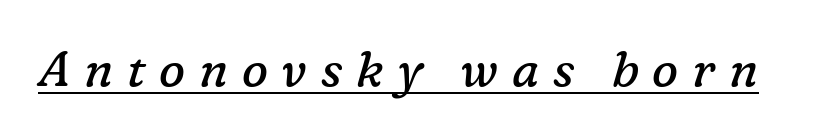
{"serif": "yes", "italic": "yes", "lean": "right", "slant_degrees": 16, "bold": "no", "weight": "regular", "width": "normal", "stroke_contrast": "low", "x_height": "medium", "monospaced": "no", "underline": "yes", "letter_spacing": "wide", "letter_spacing_em": 0.28, "glyph_px": 49}
